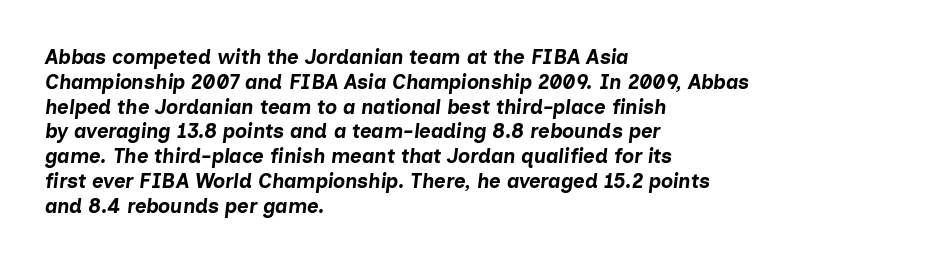
{"italic": "yes", "lean": "right", "slant_degrees": 7, "bold": "yes", "underline": "no", "align": "left", "line_spacing_ratio": 1.24, "letter_spacing": "normal", "letter_spacing_em": 0.0, "glyph_px": 20}
